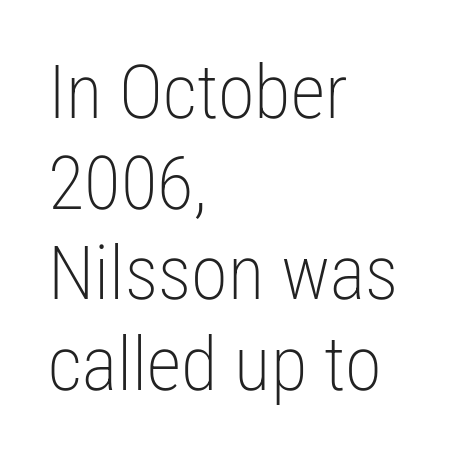
The image shows 75 px light, condensed sans-serif type, upright; set left-aligned, line spacing 1.21x, normal letter spacing, not underlined; low stroke contrast and a medium x-height.
